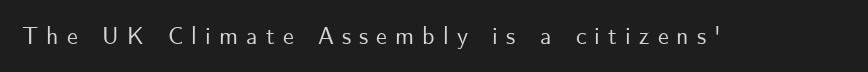
Does extra space separate the letters? Yes, quite a lot of it. The lettering stays uniformly vertical, giving the passage a roman look. The strip under each line holds only bare page.
